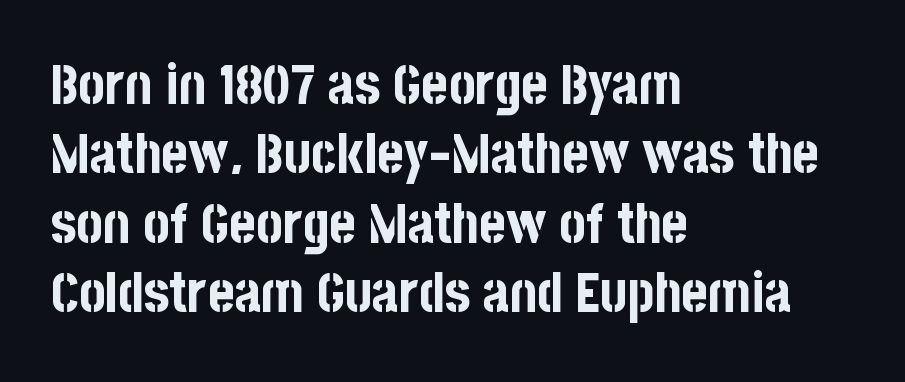
The image shows 56 px bold, condensed sans-serif type, upright; set left-aligned, line spacing 1.24x, normal letter spacing, not underlined; low stroke contrast and a large x-height.
